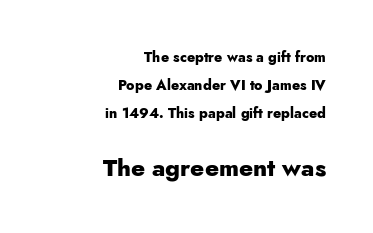
{"italic": "no", "bold": "yes", "underline": "no", "align": "right", "line_spacing": "loose", "line_spacing_ratio": 2.0, "letter_spacing": "normal", "letter_spacing_em": 0.0, "larger_block": "second", "size_ratio": 1.71, "glyph_px": 24}
